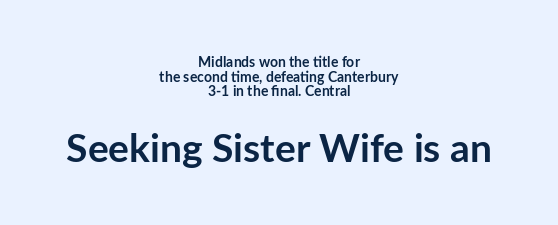
The image shows 39 px semibold sans-serif type, upright; set centered, tight line spacing (1.04x), normal letter spacing, not underlined; the second (bottom) block is 2.79x larger; low stroke contrast and a medium x-height.
